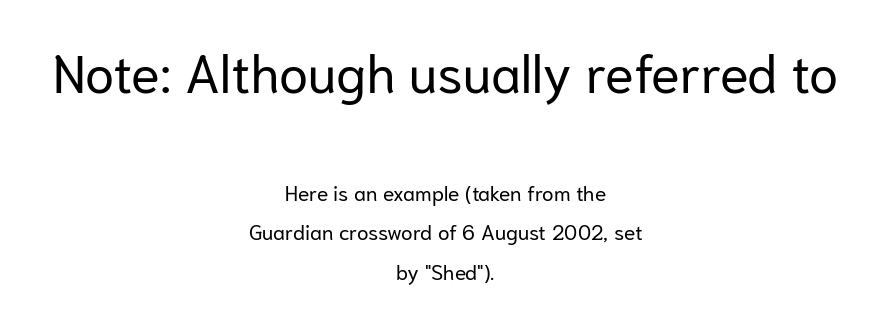
Q: Is the text bold? A: No.
Q: Is the text italic (slanted)? A: No, it is upright.
Q: Is the typeface a serif or a sans-serif typeface? A: Sans-serif.
Q: Is the text underlined? A: No.
Q: How is the paragraph aligned? A: Centered.
Q: Is the spacing between letters normal or unusually wide? A: Normal.
Q: Which block of text is set in a larger size, the first (top) or the second (bottom)? A: The first (top) one.
Q: Width (condensed, normal, or wide)? A: Normal.
Q: Stroke contrast? A: Low.
Q: x-height? A: Medium.
Q: Monospaced? A: No.
